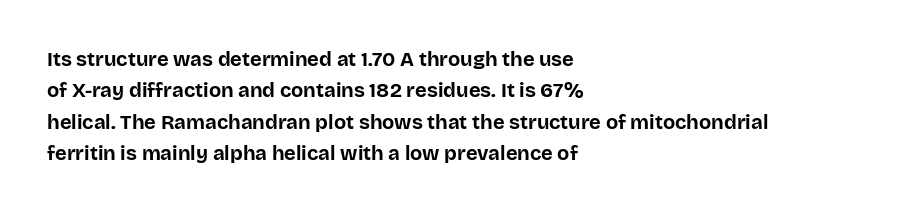
Ascenders rise straight up at ninety degrees. Just letters on the line, the space beneath them empty. Normally led — the rows are evenly, conventionally spaced. Here the glyphs are tracked normally, forming tight word shapes. The characters look thick and weighty, a clear bold.
